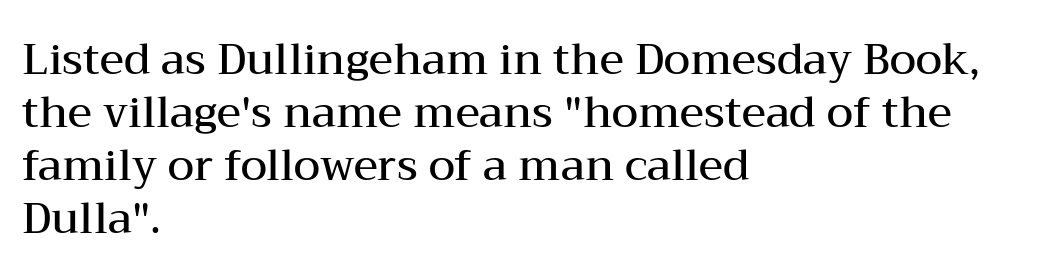
{"serif": "yes", "italic": "no", "bold": "semi", "weight": "semibold", "width": "wide", "stroke_contrast": "medium", "x_height": "medium", "monospaced": "no", "underline": "no", "align": "left", "line_spacing_ratio": 1.23, "letter_spacing": "normal", "letter_spacing_em": 0.0, "glyph_px": 43}
